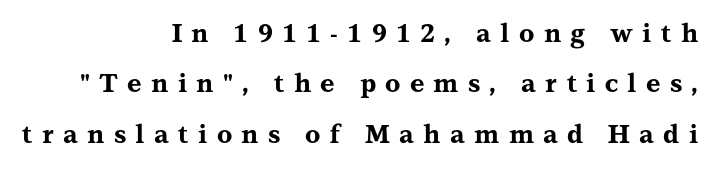
The image shows 25 px bold type, upright; set right-aligned, loose line spacing (2.02x), unusually wide letter spacing (+0.37 em), not underlined.
